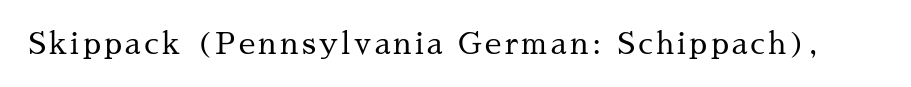
Q: Is the text bold? A: No.
Q: Is the text italic (slanted)? A: No, it is upright.
Q: Is the typeface a serif or a sans-serif typeface? A: Serif.
Q: Is the text underlined? A: No.
Q: Width (condensed, normal, or wide)? A: Normal.
Q: Stroke contrast? A: Medium.
Q: x-height? A: Medium.
Q: Monospaced? A: No.
